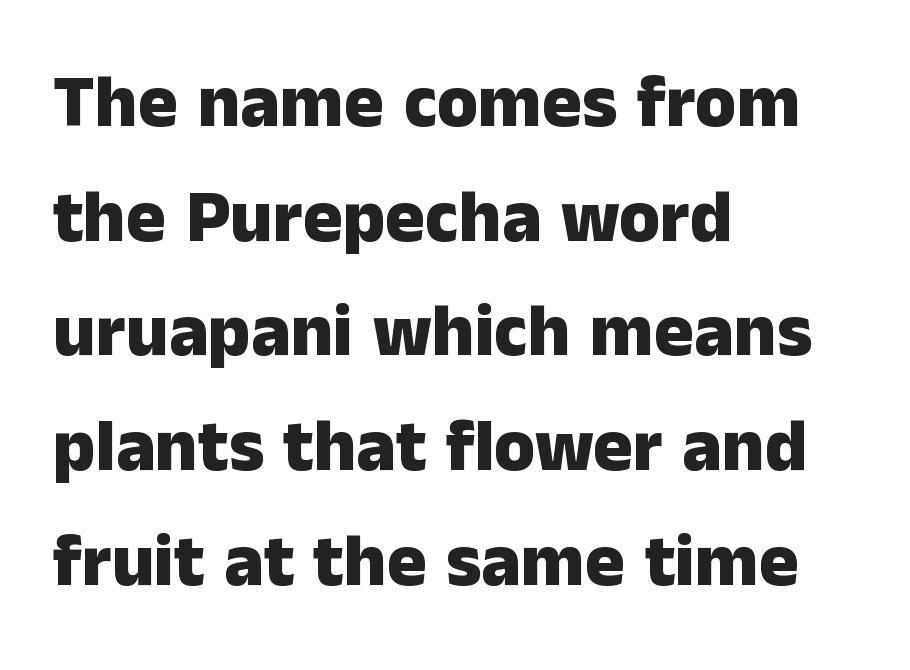
{"serif": "no", "italic": "no", "bold": "yes", "weight": "heavy", "width": "normal", "stroke_contrast": "low", "x_height": "medium", "monospaced": "no", "underline": "no", "align": "left", "line_spacing": "normal", "line_spacing_ratio": 1.55, "letter_spacing": "normal", "letter_spacing_em": 0.0, "glyph_px": 74}
